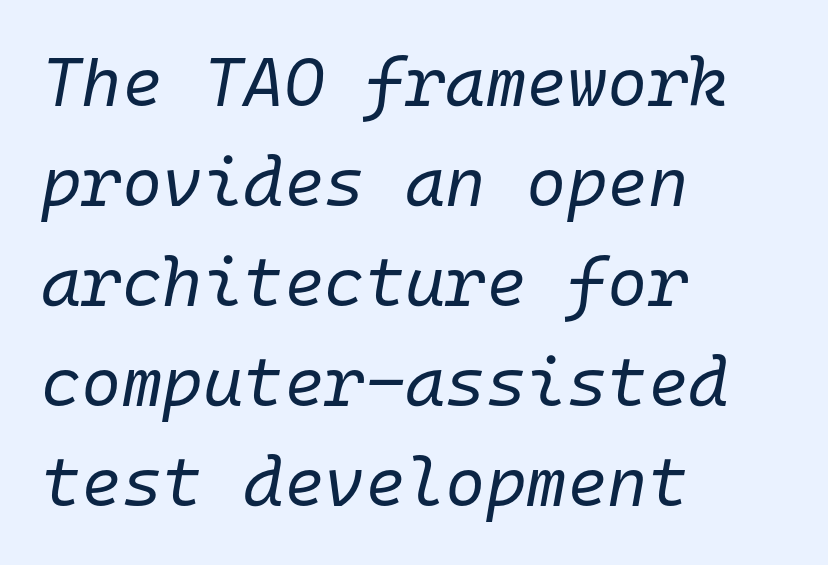
The image shows 69 px regular-weight type, italic (leaning right), monospaced; set left-aligned, normal line spacing (1.45x), normal letter spacing, not underlined; low stroke contrast and a medium x-height.
